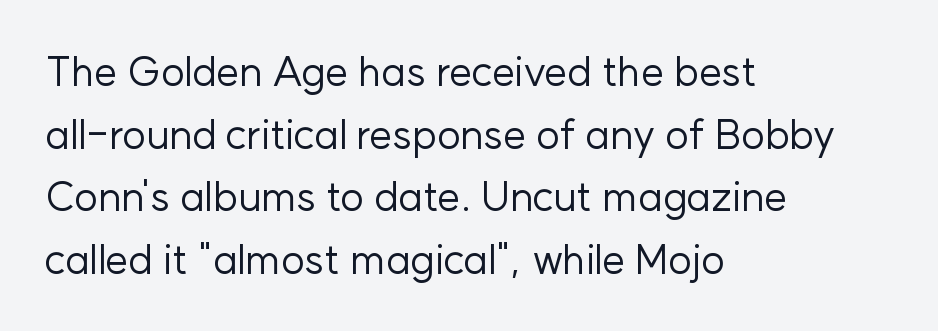
The image shows 41 px regular-weight sans-serif type, upright; set left-aligned, normal line spacing (1.53x), normal letter spacing, not underlined; low stroke contrast and a medium x-height.
